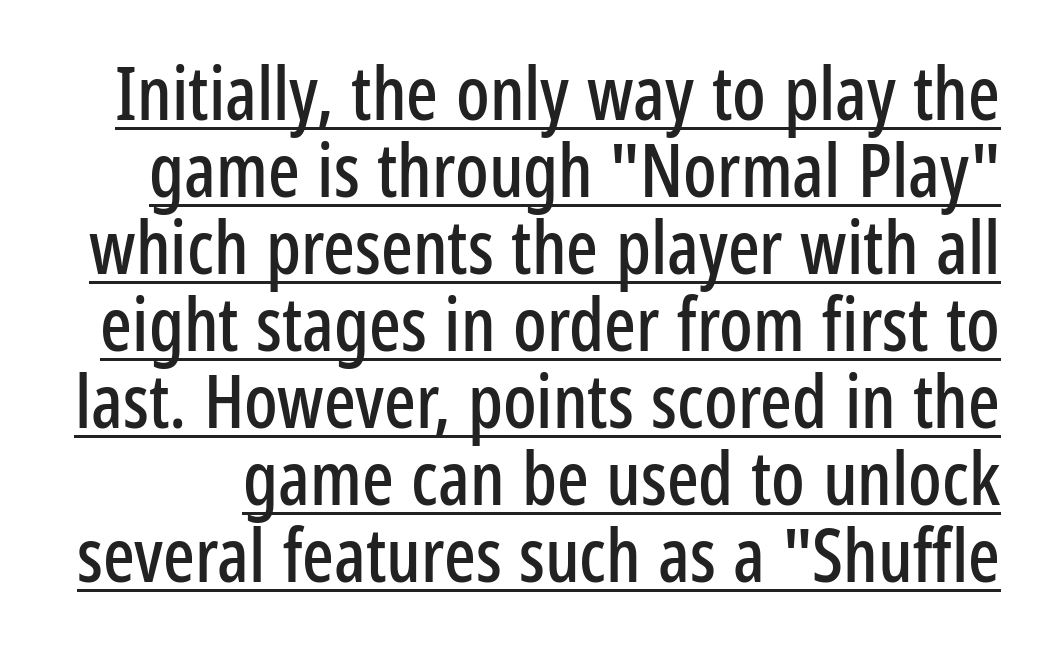
The image shows 74 px condensed sans-serif type, upright; set tight line spacing (1.04x), normal letter spacing, underlined; low stroke contrast and a medium x-height.
